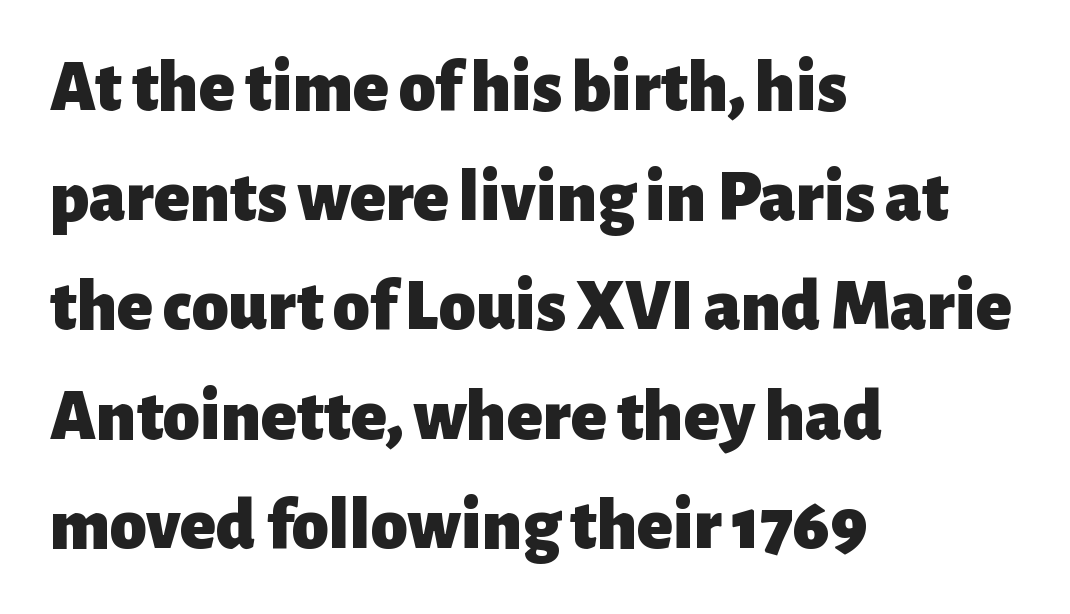
Q: Is the text bold? A: Yes.
Q: Is the text italic (slanted)? A: No, it is upright.
Q: Is the typeface a serif or a sans-serif typeface? A: Sans-serif.
Q: Is the text underlined? A: No.
Q: How is the paragraph aligned? A: Left-aligned.
Q: Is the spacing between letters normal or unusually wide? A: Normal.
Q: Is the spacing between lines tight, normal or loose? A: Normal.
Q: Width (condensed, normal, or wide)? A: Normal.
Q: Stroke contrast? A: Low.
Q: x-height? A: Medium.
Q: Monospaced? A: No.
